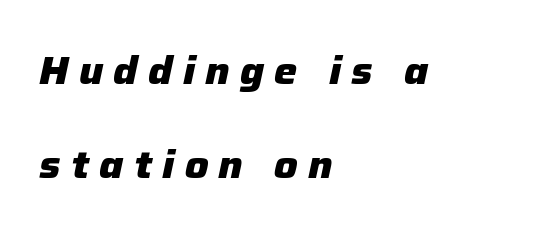
Observe the wide spacing: letters keep a clear distance from each other. Casual observation: everything's shoved over to the left. Typesetter's note: full bold, strokes at maximum text heaviness. The passage shown is typed in a proportional face where columns would drift. Honestly, there is no underline to notice here at all. How would I describe the line gaps? Wide and relaxed.
